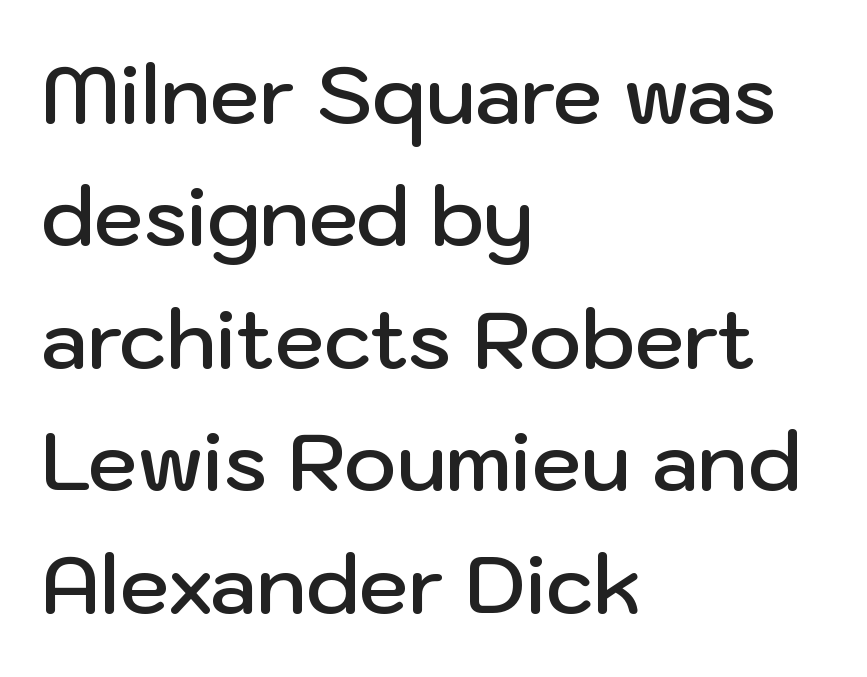
{"serif": "no", "italic": "no", "bold": "semi", "weight": "semibold", "width": "normal", "stroke_contrast": "low", "x_height": "medium", "monospaced": "no", "underline": "no", "align": "left", "line_spacing": "normal", "line_spacing_ratio": 1.53, "letter_spacing": "normal", "letter_spacing_em": 0.0, "glyph_px": 80}
